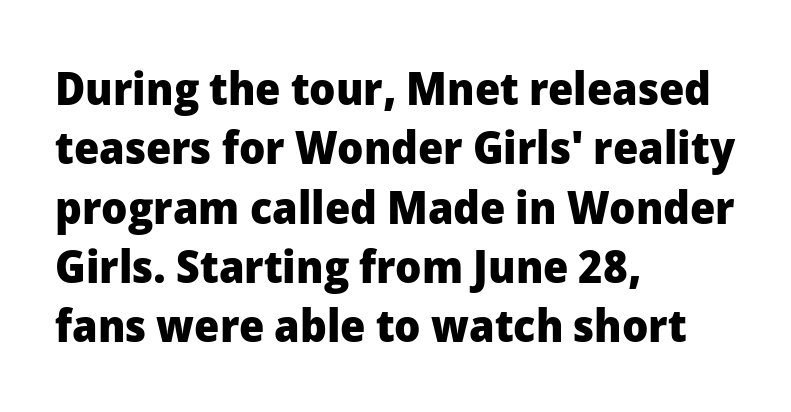
The block of text has a typical density, with ordinary space between rows. Looks like regular typesetting: each glyph gets only the width it needs. I'd describe the lettering as bold — thick and assertive. Posture: upright roman.
